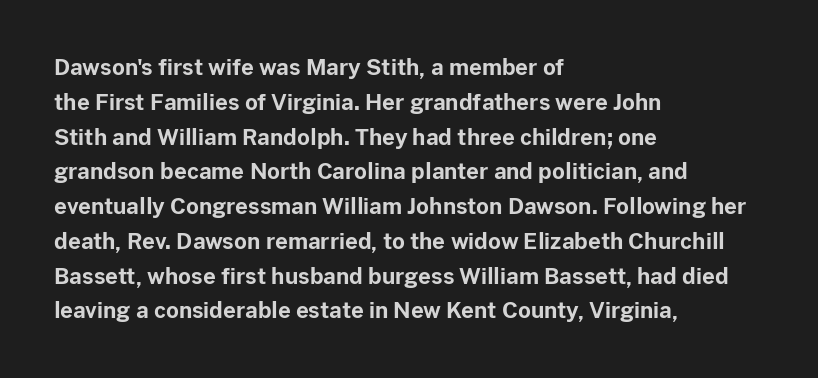
Q: Is the text bold? A: Yes.
Q: Is the text italic (slanted)? A: No, it is upright.
Q: Is the text underlined? A: No.
Q: How is the paragraph aligned? A: Left-aligned.
Q: Is the spacing between letters normal or unusually wide? A: Normal.
Q: Is the spacing between lines tight, normal or loose? A: Normal.
